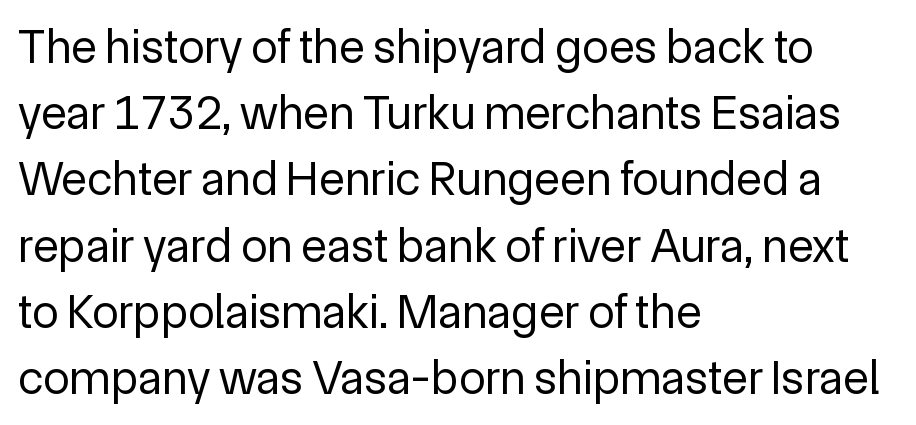
Nope, not italic — everything's standing straight. Normally led — the rows are evenly, conventionally spaced. A clean baseline with only descenders dipping below it. The lines are quadded left.
